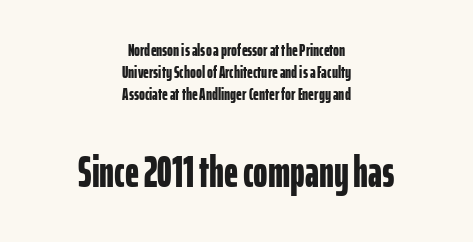
Does the type have serifs? No, each stem ends abruptly. Plain, unruled lines of type. A centered setting, common on invitations and titles, is used for this passage. The rendering uses natural spacing where letterforms have individual widths.
